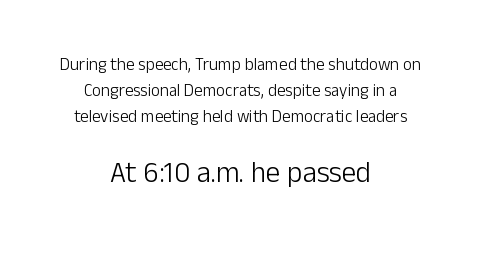
The image shows 29 px light sans-serif type, upright; set centered, normal line spacing (1.53x), normal letter spacing, not underlined; the second (bottom) block is 1.71x larger; low stroke contrast and a medium x-height.
